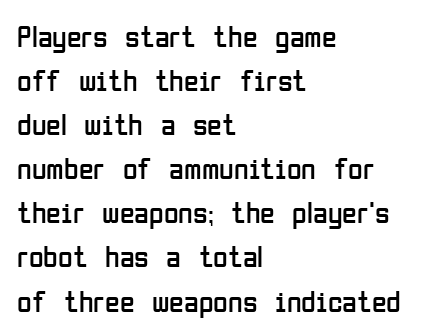
{"serif": "no", "italic": "no", "bold": "no", "weight": "regular", "width": "condensed", "stroke_contrast": "low", "x_height": "medium", "monospaced": "no", "underline": "no", "align": "left", "line_spacing": "normal", "line_spacing_ratio": 1.47, "letter_spacing": "normal", "letter_spacing_em": 0.0, "glyph_px": 30}
